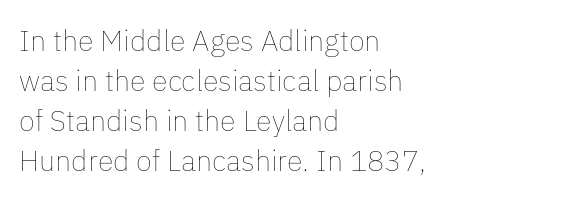
The letters stand upright; this is a roman face. The typesetting does not lean heavy: it is not bold. Vertically, the passage feels balanced, rows spaced as you'd expect. A typesetter would call this proportional, since set widths differ per character. Decoration check: the copy has no underline.
